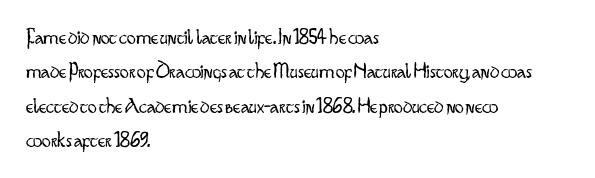
The specimen reads as upright at a glance. Is the stroke heavy? The answer is a plain regular-or-lighter. Clear beneath every line of the passage. Notice how descenders clear the ascenders below comfortably — that's standard leading.
